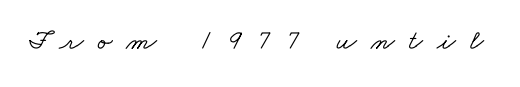
{"serif": "yes", "width": "wide", "stroke_contrast": "low", "x_height": "small", "monospaced": "no", "underline": "no", "letter_spacing": "wide", "letter_spacing_em": 0.49, "glyph_px": 28}
